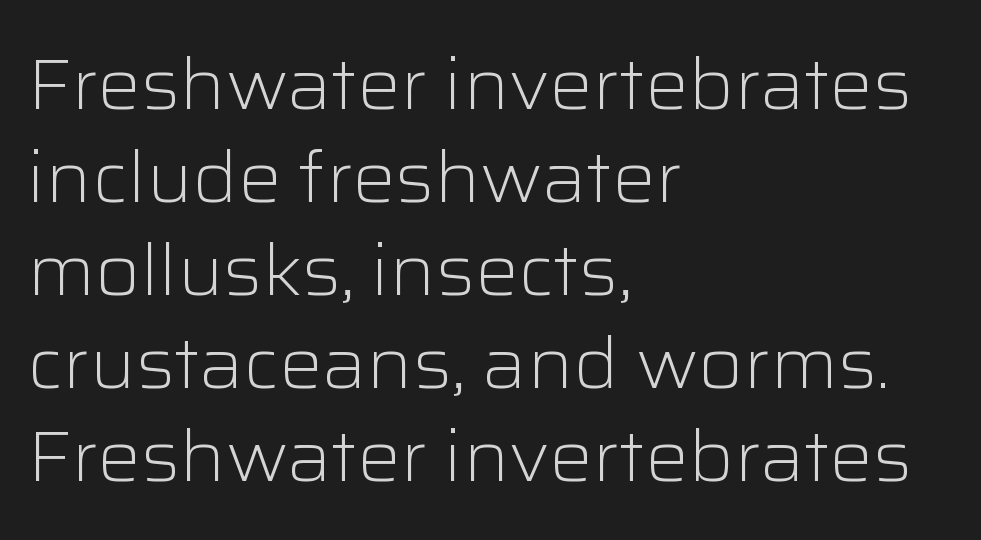
Q: Is the text bold? A: No.
Q: Is the text italic (slanted)? A: No, it is upright.
Q: Is the typeface a serif or a sans-serif typeface? A: Sans-serif.
Q: Is the text underlined? A: No.
Q: How is the paragraph aligned? A: Left-aligned.
Q: Is the spacing between letters normal or unusually wide? A: Normal.
Q: Is the spacing between lines tight, normal or loose? A: Normal.
Q: Width (condensed, normal, or wide)? A: Normal.
Q: Stroke contrast? A: Low.
Q: x-height? A: Medium.
Q: Monospaced? A: No.
